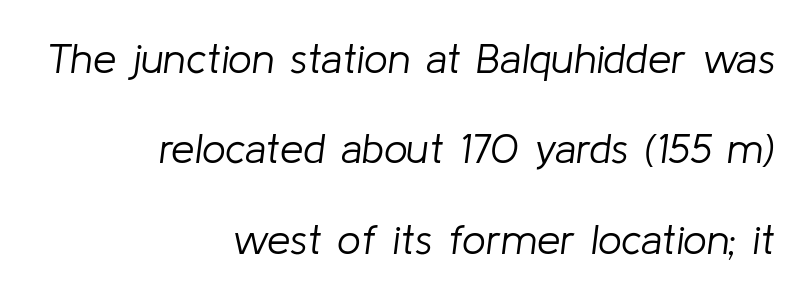
The type is set solid horizontally, with unmodified tracking. Does the leading feel generous? Absolutely, it's lavish. These lines were composed using italics. If you drew a ruler down the right edge, every line would touch it.
